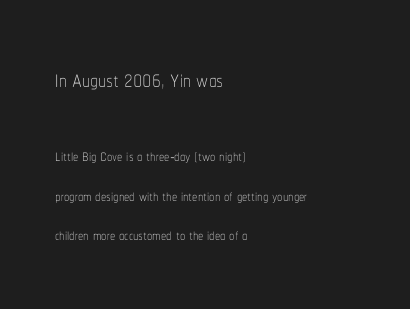
The image shows 31 px thin, condensed type, upright; set left-aligned, loose line spacing (1.9x), normal letter spacing, not underlined; the first (top) block is 1.48x larger; low stroke contrast and a medium x-height.
